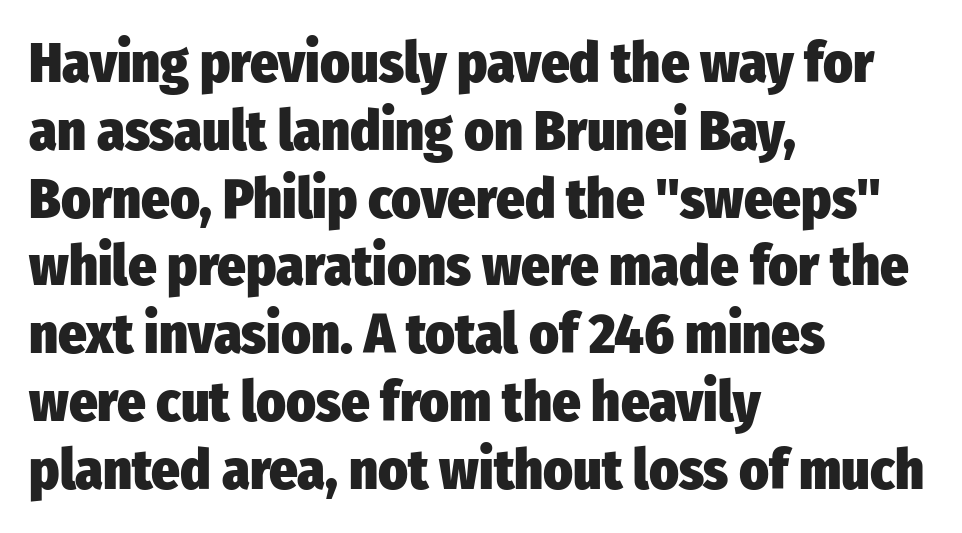
{"serif": "no", "italic": "no", "bold": "yes", "weight": "heavy", "width": "condensed", "stroke_contrast": "low", "x_height": "medium", "monospaced": "no", "underline": "no", "align": "left", "line_spacing_ratio": 1.21, "letter_spacing": "normal", "letter_spacing_em": 0.0, "glyph_px": 56}
